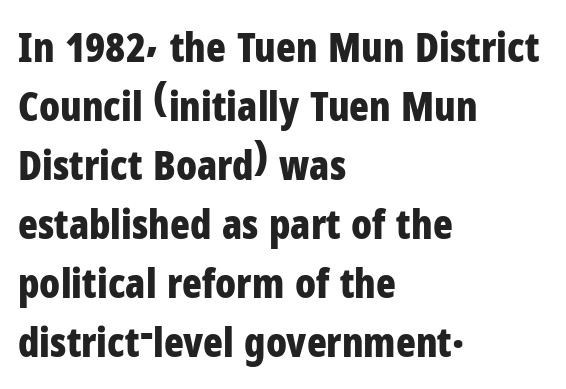
The image shows 41 px bold, condensed sans-serif type, upright; set left-aligned, normal line spacing (1.44x), normal letter spacing, not underlined; low stroke contrast and a medium x-height.
